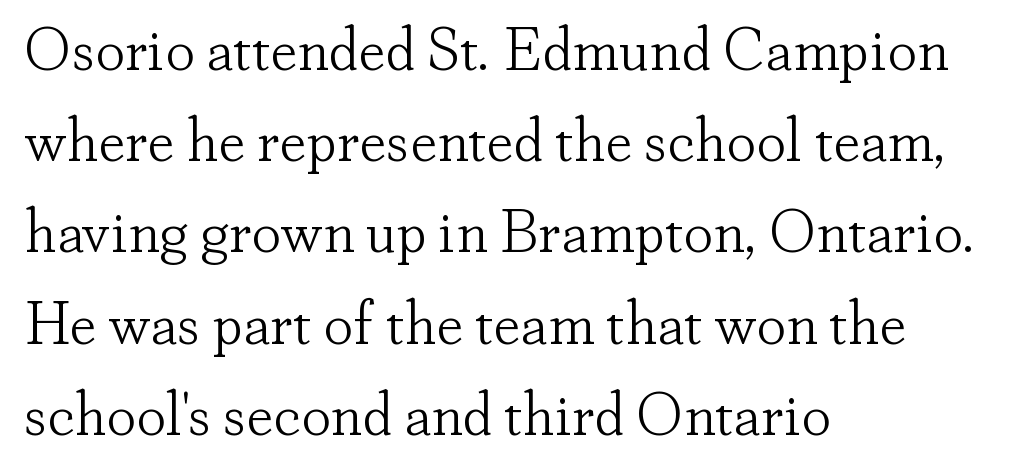
{"serif": "yes", "italic": "no", "bold": "no", "weight": "light", "width": "normal", "stroke_contrast": "low", "x_height": "small", "monospaced": "no", "underline": "no", "align": "left", "line_spacing": "normal", "line_spacing_ratio": 1.52, "letter_spacing": "normal", "letter_spacing_em": 0.0, "glyph_px": 60}
